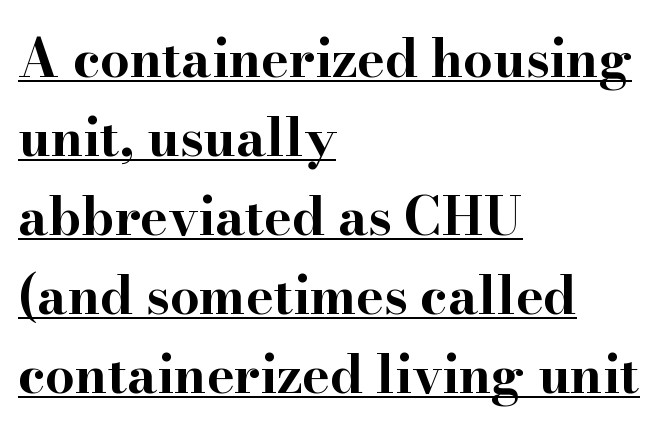
Q: Is the text bold? A: Yes.
Q: Is the text italic (slanted)? A: No, it is upright.
Q: Is the typeface a serif or a sans-serif typeface? A: Serif.
Q: Is the text underlined? A: Yes.
Q: How is the paragraph aligned? A: Left-aligned.
Q: Is the spacing between letters normal or unusually wide? A: Normal.
Q: Is the spacing between lines tight, normal or loose? A: Normal.
Q: Width (condensed, normal, or wide)? A: Wide.
Q: Stroke contrast? A: High.
Q: x-height? A: Small.
Q: Monospaced? A: No.
